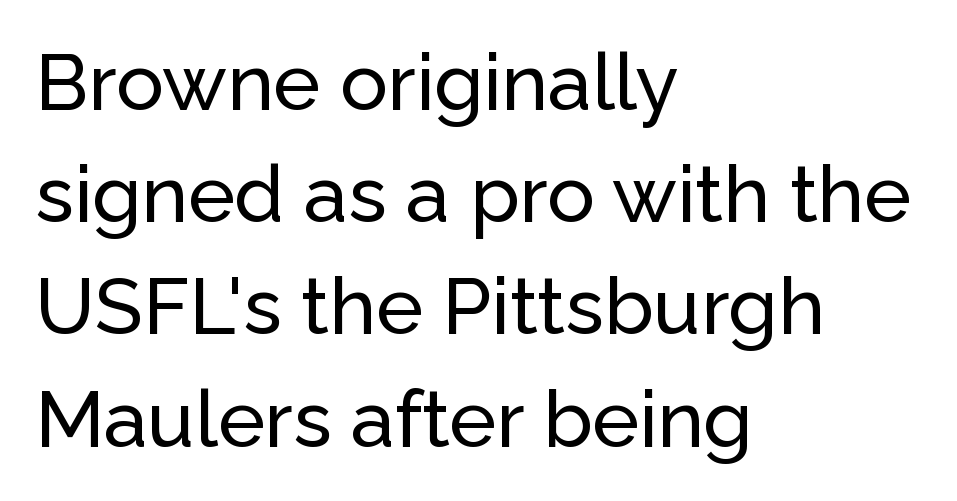
Q: Is the text italic (slanted)? A: No, it is upright.
Q: Is the typeface a serif or a sans-serif typeface? A: Sans-serif.
Q: Is the text underlined? A: No.
Q: How is the paragraph aligned? A: Left-aligned.
Q: Is the spacing between letters normal or unusually wide? A: Normal.
Q: Is the spacing between lines tight, normal or loose? A: Normal.
Q: Width (condensed, normal, or wide)? A: Normal.
Q: Stroke contrast? A: Low.
Q: x-height? A: Medium.
Q: Monospaced? A: No.
